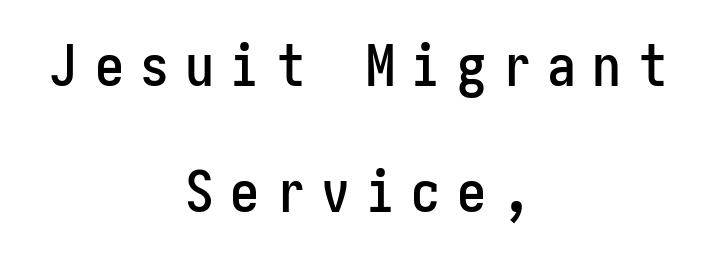
The lettering stays uniformly vertical, giving the passage a roman look. The space directly below the letters is spotless. The rendering uses a large line-height, opening up the rows. Letterform terminals end flat and unadorned throughout the passage. Tracking here is generous; glyphs stand well apart from one another.
